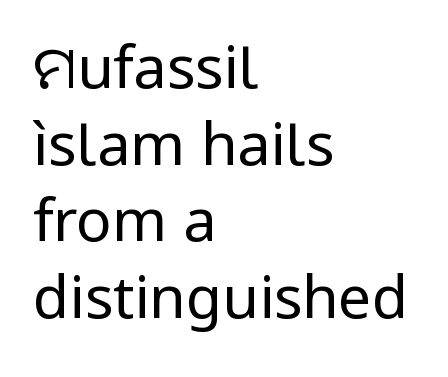
Q: Is the text bold? A: No.
Q: Is the text italic (slanted)? A: No, it is upright.
Q: Is the typeface a serif or a sans-serif typeface? A: Sans-serif.
Q: Is the text underlined? A: No.
Q: How is the paragraph aligned? A: Left-aligned.
Q: Is the spacing between letters normal or unusually wide? A: Normal.
Q: Is the spacing between lines tight, normal or loose? A: Normal.
Q: Width (condensed, normal, or wide)? A: Normal.
Q: Stroke contrast? A: Low.
Q: x-height? A: Medium.
Q: Monospaced? A: No.
